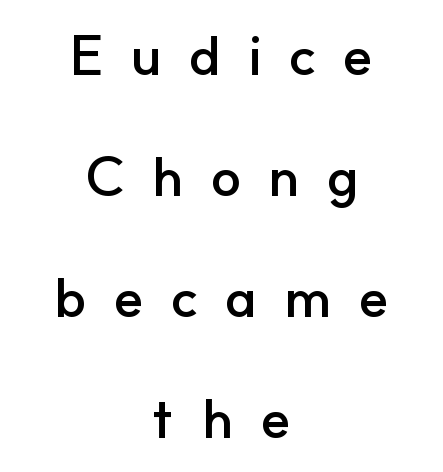
Q: Is the text bold? A: Yes.
Q: Is the text italic (slanted)? A: No, it is upright.
Q: Is the typeface a serif or a sans-serif typeface? A: Sans-serif.
Q: Is the text underlined? A: No.
Q: How is the paragraph aligned? A: Centered.
Q: Is the spacing between letters normal or unusually wide? A: Unusually wide.
Q: Is the spacing between lines tight, normal or loose? A: Loose.
Q: Width (condensed, normal, or wide)? A: Normal.
Q: Stroke contrast? A: Low.
Q: x-height? A: Small.
Q: Monospaced? A: No.
